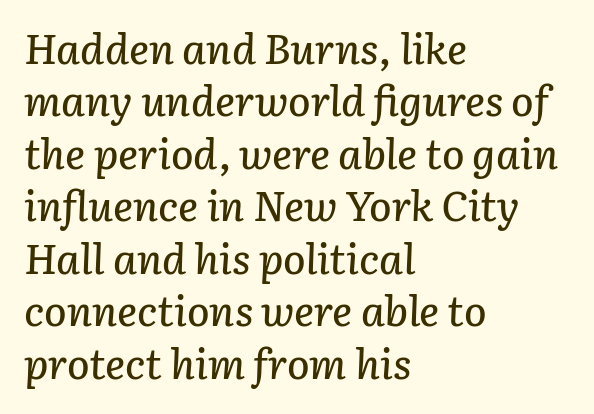
The image shows 42 px text type, italic (leaning right); set left-aligned, normal line spacing (1.25x), normal letter spacing, not underlined; low stroke contrast and a medium x-height.
